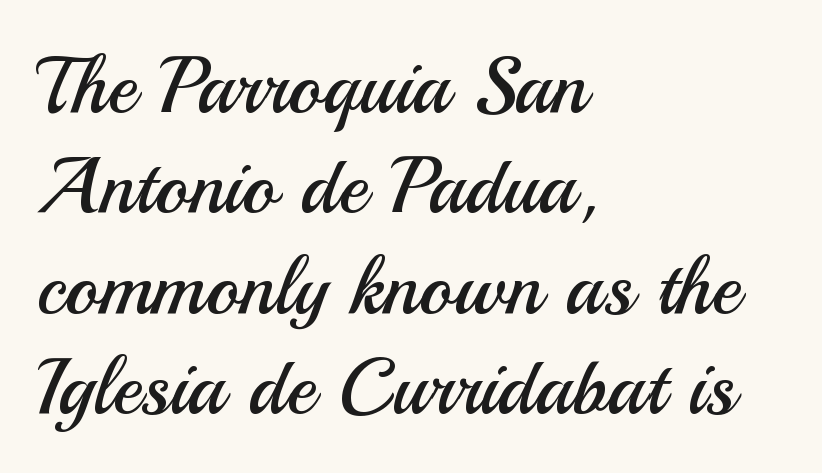
{"serif": "no", "bold": "no", "weight": "regular", "width": "normal", "stroke_contrast": "medium", "x_height": "small", "monospaced": "no", "underline": "no", "align": "left", "line_spacing": "normal", "line_spacing_ratio": 1.27, "letter_spacing": "normal", "letter_spacing_em": 0.0, "glyph_px": 79}
